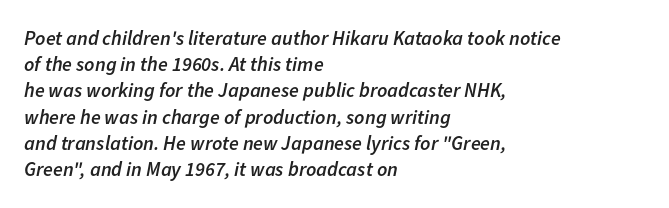
The image shows 20 px text type, italic (leaning right); set left-aligned, normal line spacing (1.31x), normal letter spacing, not underlined.
